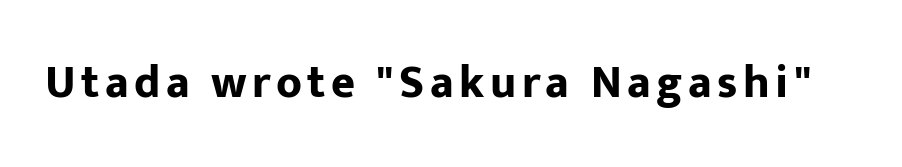
The image shows 46 px bold sans-serif type, upright; set not underlined; low stroke contrast and a medium x-height.
